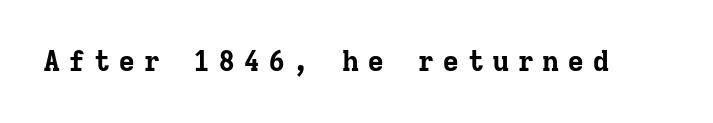
Monospaced: the letters line up in strict vertical columns. Classification — serif. The sample has been set heavy, in full bold. How are the letters spaced? Widely, with obvious added tracking.
